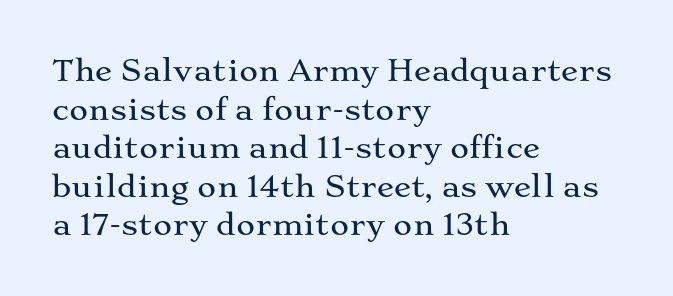
{"serif": "yes", "italic": "no", "width": "wide", "stroke_contrast": "medium", "x_height": "medium", "monospaced": "no", "underline": "no", "align": "left", "line_spacing": "normal", "line_spacing_ratio": 1.33, "letter_spacing": "normal", "letter_spacing_em": 0.0, "glyph_px": 29}
